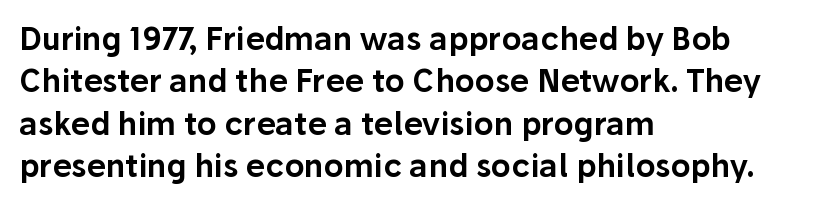
The image shows 31 px sans-serif type, upright; set left-aligned, normal line spacing (1.37x), normal letter spacing, not underlined; low stroke contrast and a medium x-height.
